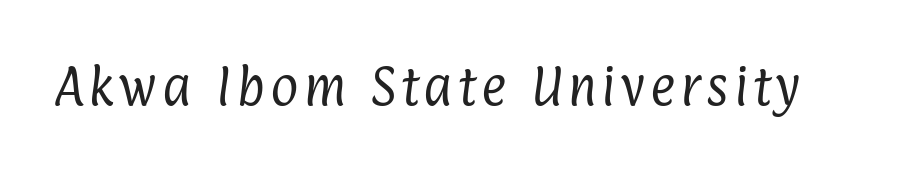
{"serif": "no", "bold": "no", "weight": "regular", "width": "condensed", "stroke_contrast": "low", "x_height": "medium", "monospaced": "no", "underline": "no", "glyph_px": 43}
